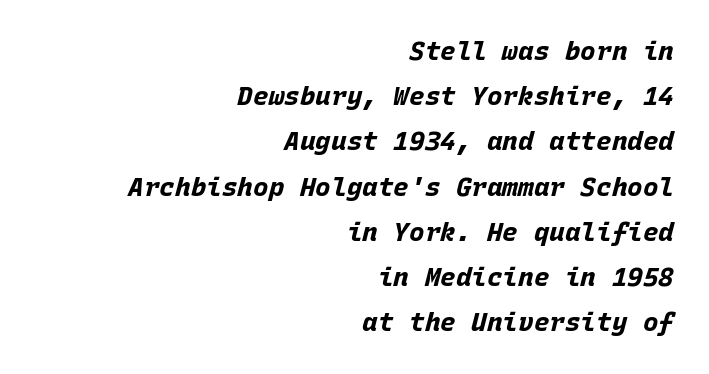
{"italic": "yes", "lean": "right", "slant_degrees": 15, "bold": "yes", "underline": "no", "align": "right", "line_spacing_ratio": 1.74, "letter_spacing": "normal", "letter_spacing_em": 0.0, "glyph_px": 26}
